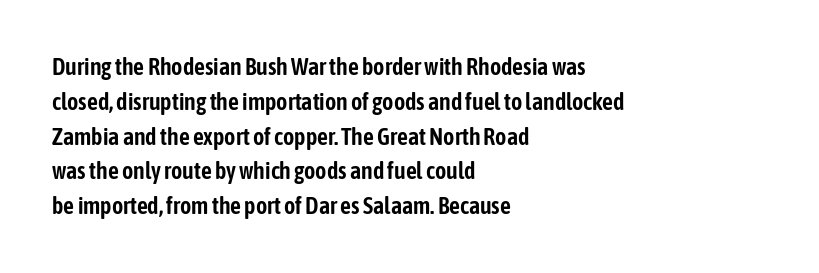
Q: Is the text italic (slanted)? A: No, it is upright.
Q: Is the text underlined? A: No.
Q: How is the paragraph aligned? A: Left-aligned.
Q: Is the spacing between letters normal or unusually wide? A: Normal.
Q: Is the spacing between lines tight, normal or loose? A: Normal.
